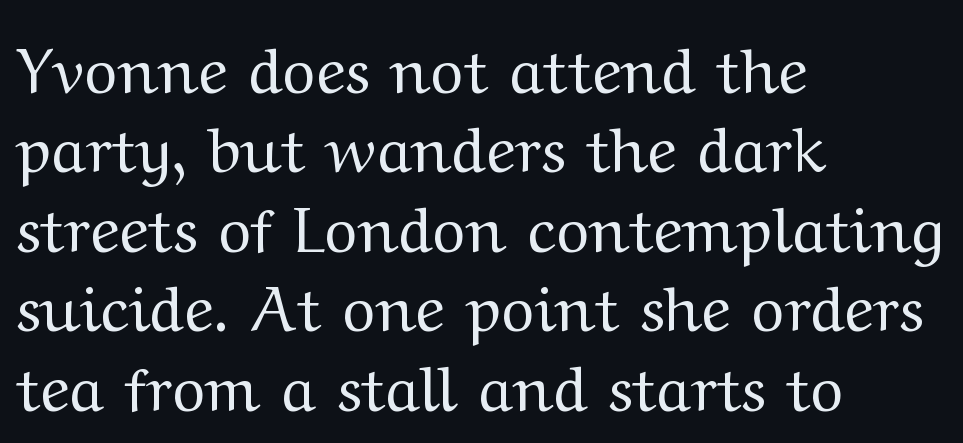
Q: Is the text bold? A: No.
Q: Is the text italic (slanted)? A: No, it is upright.
Q: Is the typeface a serif or a sans-serif typeface? A: Serif.
Q: Is the text underlined? A: No.
Q: How is the paragraph aligned? A: Left-aligned.
Q: Is the spacing between letters normal or unusually wide? A: Normal.
Q: Is the spacing between lines tight, normal or loose? A: Normal.
Q: Width (condensed, normal, or wide)? A: Wide.
Q: Stroke contrast? A: Medium.
Q: x-height? A: Medium.
Q: Monospaced? A: No.
